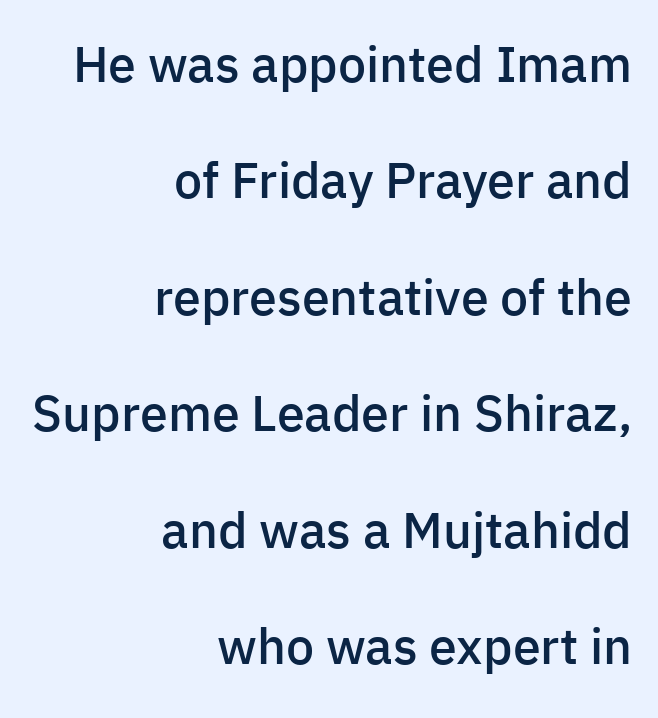
The image shows 50 px semibold sans-serif type, upright; set right-aligned, loose line spacing (2.33x), normal letter spacing, not underlined; low stroke contrast and a medium x-height.
